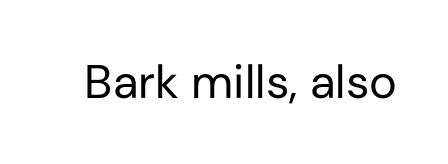
Check under the words: just untouched page. Compared with typical body copy, the letter spacing here is the same. A typesetter would call this proportional, since set widths differ per character. Vertical stems look standard width or narrower in stroke.
